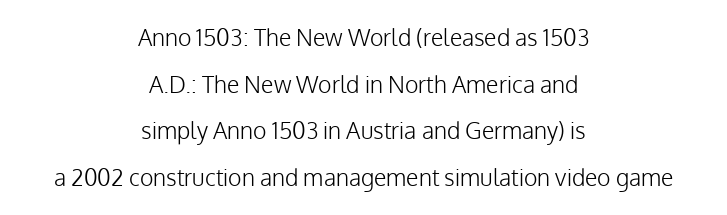
The image shows 23 px text type, upright; set centered, loose line spacing (2.03x), normal letter spacing, not underlined.
